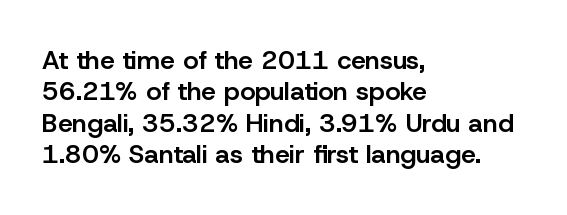
Q: Is the text bold? A: Semi-bold.
Q: Is the text italic (slanted)? A: No, it is upright.
Q: Is the text underlined? A: No.
Q: How is the paragraph aligned? A: Left-aligned.
Q: Is the spacing between letters normal or unusually wide? A: Normal.
